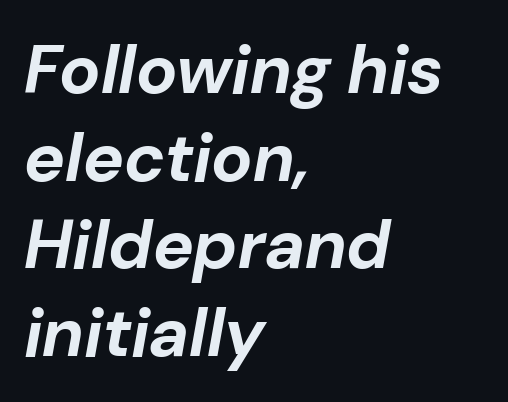
The image shows 69 px bold type, italic (leaning right); set left-aligned, normal line spacing (1.27x), normal letter spacing, not underlined; low stroke contrast and a medium x-height.
